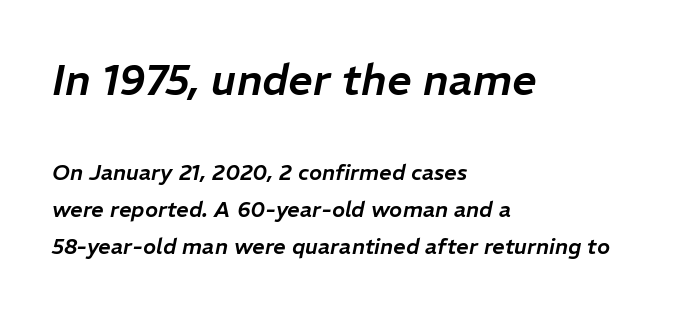
Q: Is the text italic (slanted)? A: Yes, it leans right by about 11 degrees.
Q: Is the text underlined? A: No.
Q: How is the paragraph aligned? A: Left-aligned.
Q: Is the spacing between letters normal or unusually wide? A: Normal.
Q: Is the spacing between lines tight, normal or loose? A: Normal.
Q: Which block of text is set in a larger size, the first (top) or the second (bottom)? A: The first (top) one.
Q: Width (condensed, normal, or wide)? A: Normal.
Q: Stroke contrast? A: Low.
Q: x-height? A: Medium.
Q: Monospaced? A: No.
